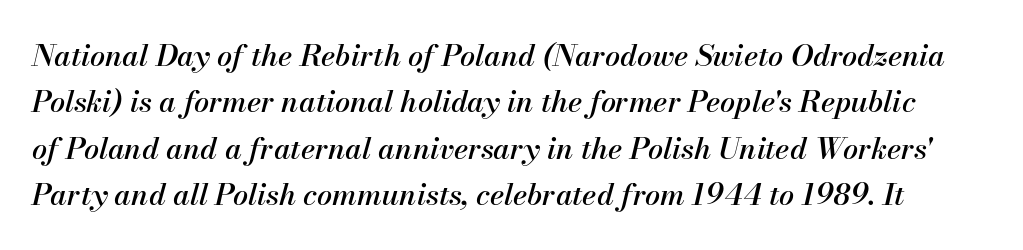
Q: Is the text italic (slanted)? A: Yes, it leans right by about 13 degrees.
Q: Is the text underlined? A: No.
Q: Is the spacing between letters normal or unusually wide? A: Normal.
Q: Is the spacing between lines tight, normal or loose? A: Normal.
Q: Width (condensed, normal, or wide)? A: Normal.
Q: Stroke contrast? A: Medium.
Q: x-height? A: Small.
Q: Monospaced? A: No.
